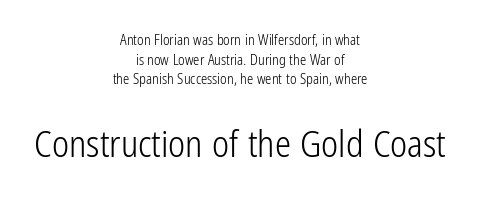
Italic: no, the glyphs are upright roman. The words here are not underlined. Typesetter's note — lower block bumped up in size, upper block left smaller. Rows of type keep a routine distance in the vertical direction. Character widths vary here, with narrow letters taking less room than wide ones.
